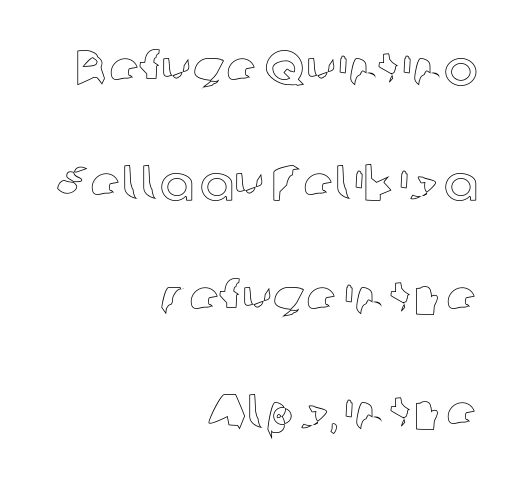
Q: Is the text italic (slanted)? A: No, it is upright.
Q: Is the text underlined? A: No.
Q: How is the paragraph aligned? A: Right-aligned.
Q: Is the spacing between letters normal or unusually wide? A: Normal.
Q: Is the spacing between lines tight, normal or loose? A: Loose.
Q: Width (condensed, normal, or wide)? A: Normal.
Q: x-height? A: Medium.
Q: Monospaced? A: No.
